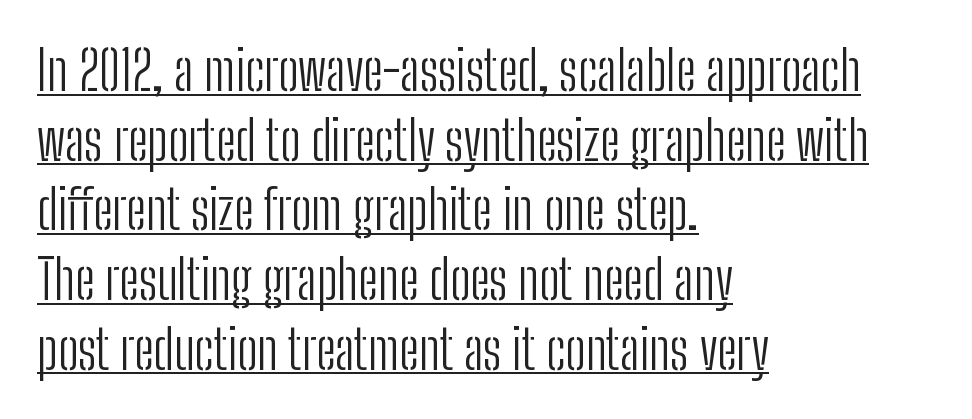
{"serif": "no", "italic": "no", "bold": "no", "weight": "light", "width": "condensed", "stroke_contrast": "low", "x_height": "medium", "monospaced": "no", "underline": "yes", "align": "left", "line_spacing": "normal", "line_spacing_ratio": 1.29, "letter_spacing": "normal", "letter_spacing_em": 0.0, "glyph_px": 54}
